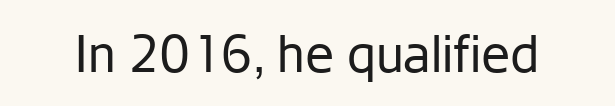
{"serif": "no", "italic": "no", "bold": "no", "weight": "regular", "width": "normal", "stroke_contrast": "low", "x_height": "medium", "monospaced": "no", "underline": "no", "letter_spacing": "normal", "letter_spacing_em": 0.0, "glyph_px": 52}
